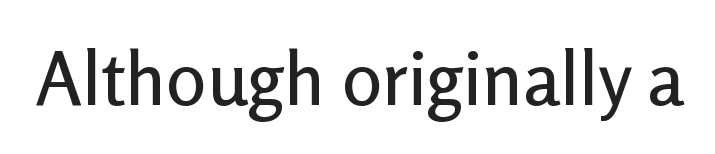
The image shows 75 px sans-serif type, upright; set normal letter spacing, not underlined; low stroke contrast and a medium x-height.
